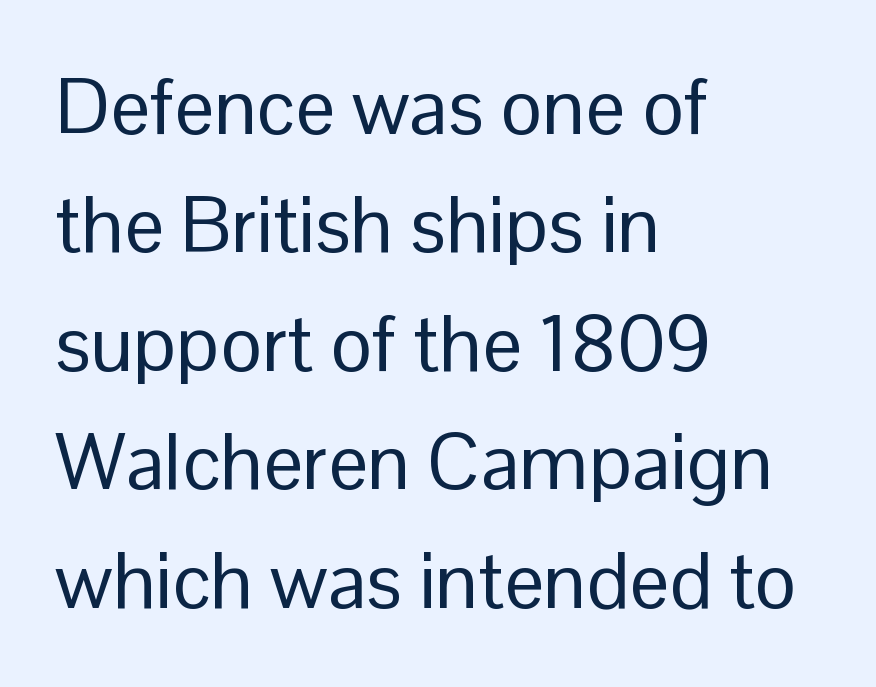
Each new line begins a customary step beneath the previous one. Italic: no, the glyphs are upright roman. Line starts are locked; line ends wander. The weight tops out at a normal text grade. Spacing between characters is what you'd get straight out of the box.
